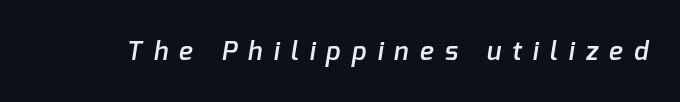
The passage shown is semibold, sitting just below true bold. Any mark beneath the type? The region is blank. This rendering widens character spacing well past its baseline value.
